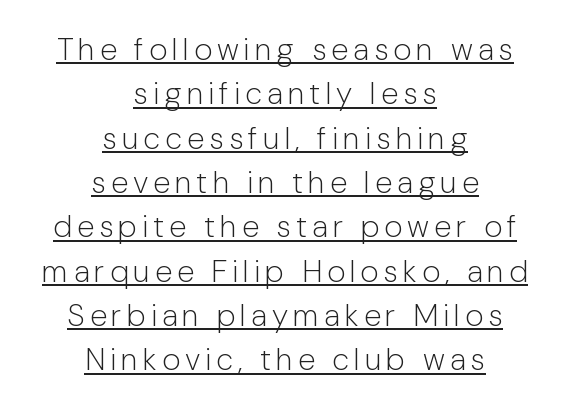
The image shows 31 px light sans-serif type, upright; set centered, normal line spacing (1.43x), underlined; low stroke contrast and a medium x-height.
